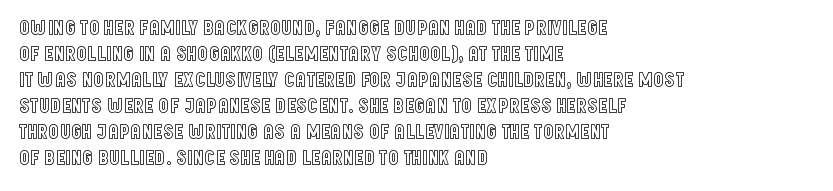
{"italic": "no", "underline": "no", "align": "left", "line_spacing_ratio": 1.24, "letter_spacing": "normal", "letter_spacing_em": 0.0, "glyph_px": 21}
